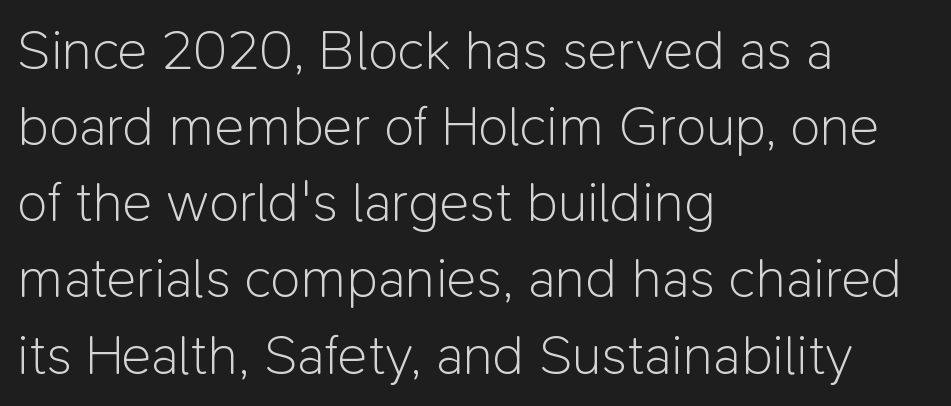
This sample keeps an unexceptional amount of space between lines. Think of a printed novel: that variable character pitch is what you see here. Posture: upright roman. The letters sit at their default tracking, neither squeezed nor spread. Has an underline been added? It has not. Short and long lines alike share a common starting point at left.
